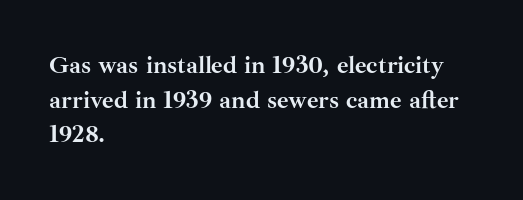
The image shows 25 px bold type, upright; set left-aligned, normal line spacing (1.39x), normal letter spacing, not underlined.
